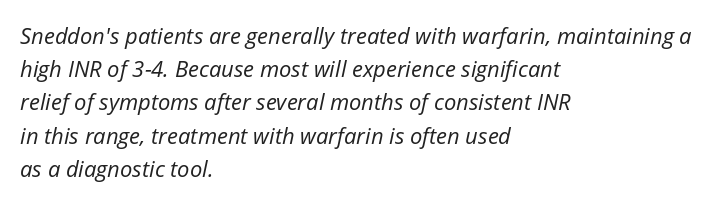
The image shows 22 px text type, italic (leaning right); set left-aligned, normal line spacing (1.51x), normal letter spacing, not underlined.
